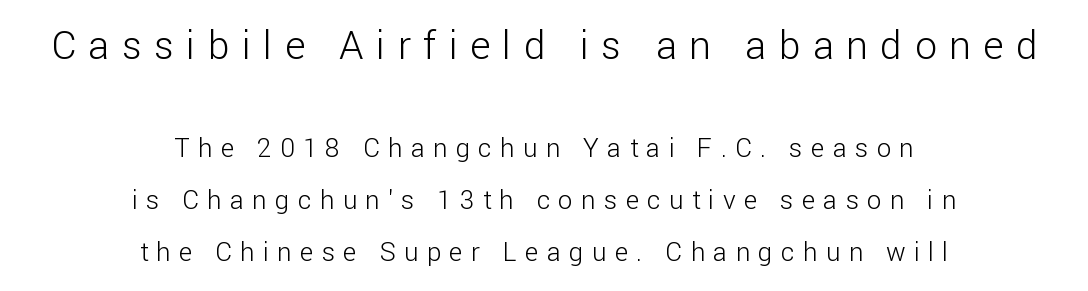
{"serif": "no", "italic": "no", "bold": "no", "weight": "light", "width": "normal", "stroke_contrast": "low", "x_height": "medium", "monospaced": "no", "underline": "no", "align": "center", "line_spacing": "loose", "line_spacing_ratio": 2.01, "letter_spacing": "wide", "letter_spacing_em": 0.32, "larger_block": "first", "size_ratio": 1.5, "glyph_px": 39}
